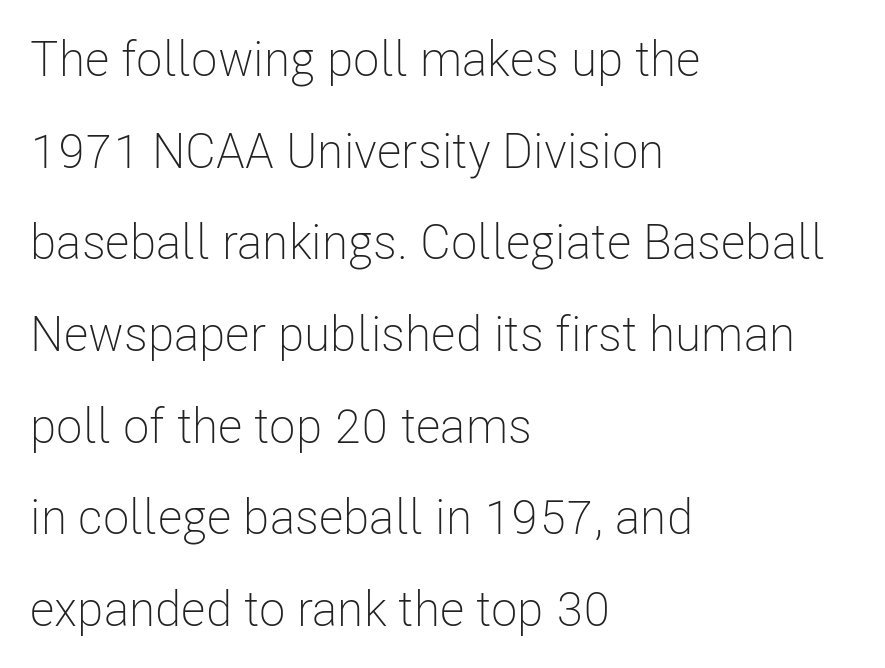
Words appear dense and cohesive because spacing is normal. Look at the bottom of the vertical strokes: they stop flat, with no serifs. Type without underlining. Proportional: the letters do not fall into vertical columns.
